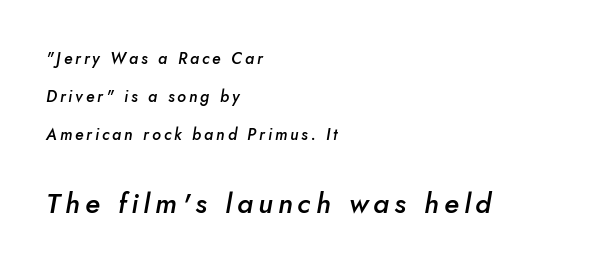
The image shows 28 px semibold type, italic (leaning right); set left-aligned, loose line spacing (2.39x), not underlined; the second (bottom) block is 1.75x larger; low stroke contrast and a small x-height.
